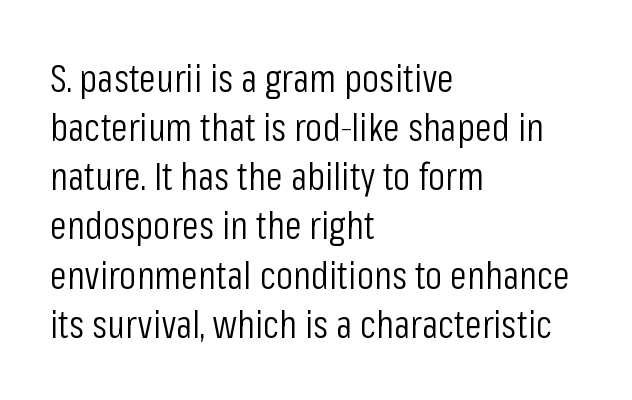
Q: Is the text bold? A: No.
Q: Is the text italic (slanted)? A: No, it is upright.
Q: Is the typeface a serif or a sans-serif typeface? A: Sans-serif.
Q: Is the text underlined? A: No.
Q: How is the paragraph aligned? A: Left-aligned.
Q: Is the spacing between letters normal or unusually wide? A: Normal.
Q: Is the spacing between lines tight, normal or loose? A: Normal.
Q: Width (condensed, normal, or wide)? A: Condensed.
Q: Stroke contrast? A: Low.
Q: x-height? A: Medium.
Q: Monospaced? A: No.
